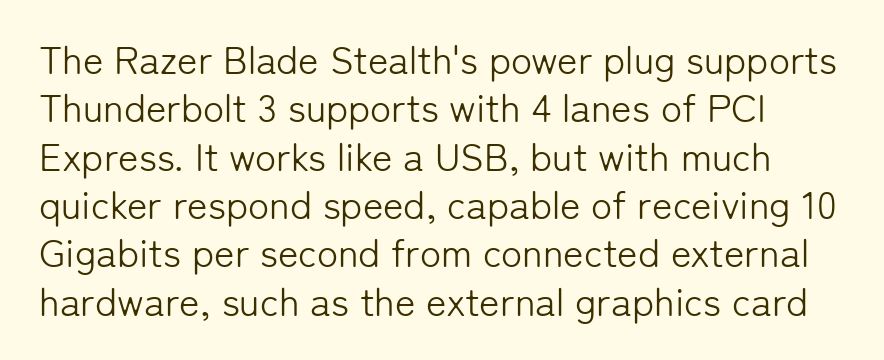
The image shows 39 px light sans-serif type, upright; set line spacing 1.24x, normal letter spacing, not underlined; low stroke contrast and a medium x-height.
